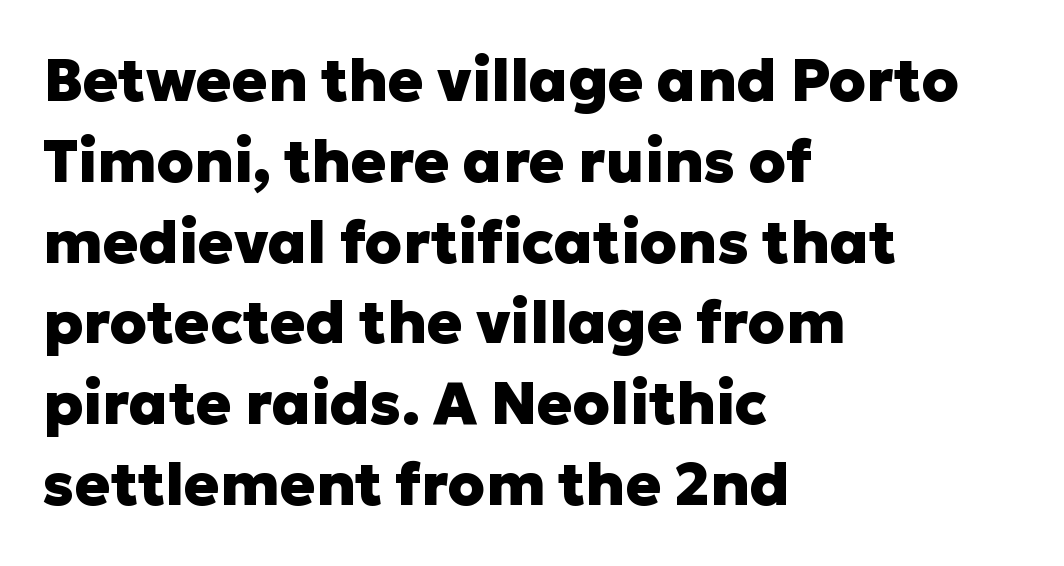
Q: Is the text bold? A: Yes.
Q: Is the text italic (slanted)? A: No, it is upright.
Q: Is the typeface a serif or a sans-serif typeface? A: Sans-serif.
Q: Is the text underlined? A: No.
Q: How is the paragraph aligned? A: Left-aligned.
Q: Is the spacing between letters normal or unusually wide? A: Normal.
Q: Is the spacing between lines tight, normal or loose? A: Normal.
Q: Width (condensed, normal, or wide)? A: Normal.
Q: Stroke contrast? A: Low.
Q: x-height? A: Medium.
Q: Monospaced? A: No.
